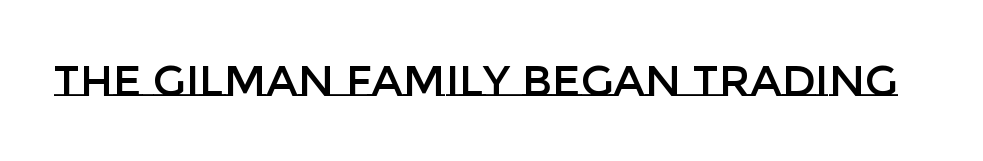
Think of a printed novel: that variable character pitch is what you see here. Descenders hang freely into open space. This is roman type, the default non-slanted kind. The horizontal fit of the characters is conventional and even.
